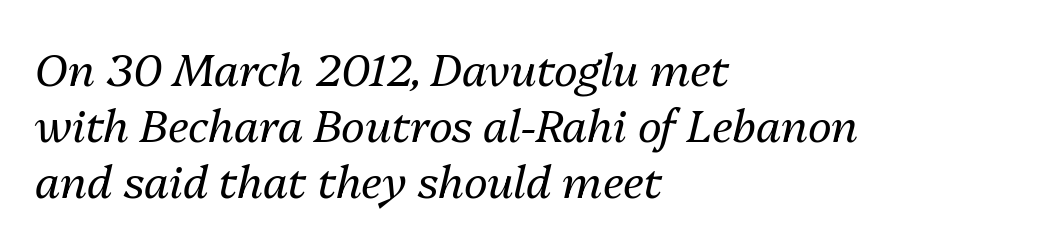
Q: Is the text bold? A: No.
Q: Is the text italic (slanted)? A: Yes, it leans right by about 13 degrees.
Q: Is the text underlined? A: No.
Q: How is the paragraph aligned? A: Left-aligned.
Q: Is the spacing between letters normal or unusually wide? A: Normal.
Q: Is the spacing between lines tight, normal or loose? A: Normal.
Q: Width (condensed, normal, or wide)? A: Normal.
Q: Stroke contrast? A: Medium.
Q: x-height? A: Medium.
Q: Monospaced? A: No.
